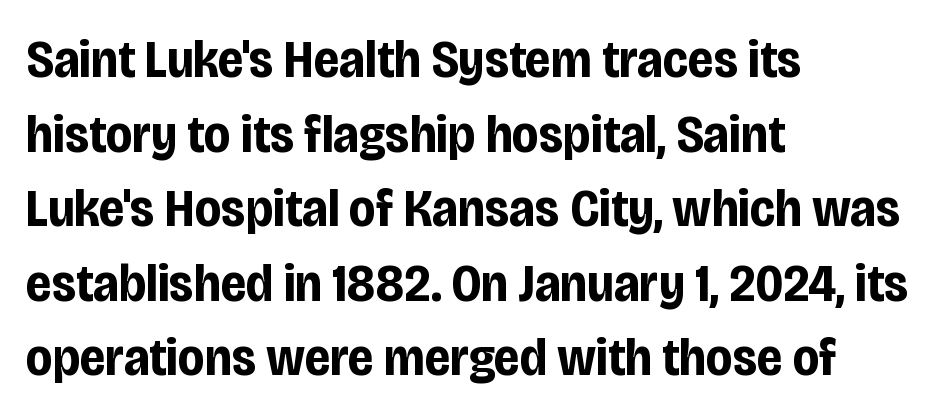
{"serif": "no", "italic": "no", "bold": "yes", "weight": "bold", "width": "condensed", "stroke_contrast": "low", "x_height": "large", "monospaced": "no", "underline": "no", "align": "left", "line_spacing": "normal", "line_spacing_ratio": 1.38, "letter_spacing": "normal", "letter_spacing_em": 0.0, "glyph_px": 54}
